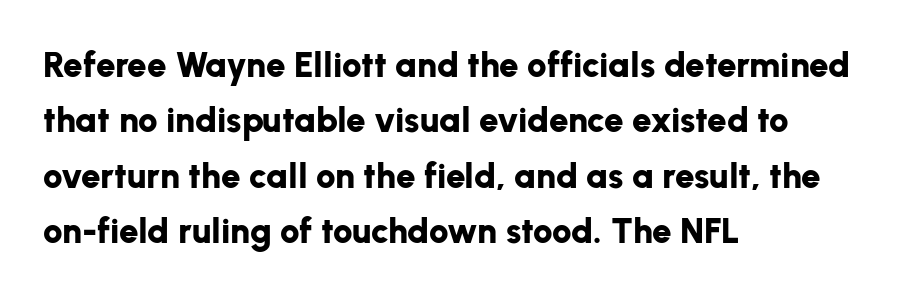
The image shows 35 px bold sans-serif type, upright; set left-aligned, normal line spacing (1.58x), normal letter spacing, not underlined; low stroke contrast and a medium x-height.
